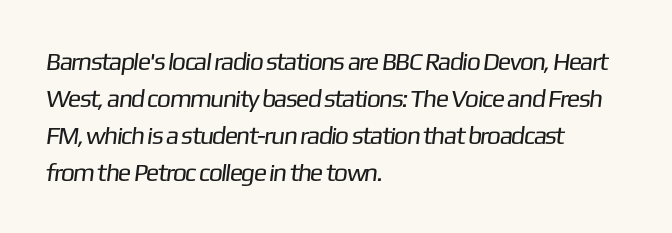
Q: Is the text bold? A: No.
Q: Is the text underlined? A: No.
Q: How is the paragraph aligned? A: Left-aligned.
Q: Is the spacing between letters normal or unusually wide? A: Normal.
Q: Is the spacing between lines tight, normal or loose? A: Normal.
